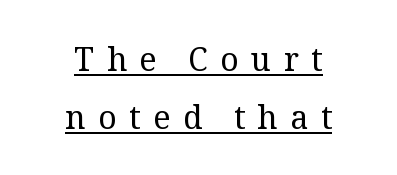
Q: Is the text bold? A: No.
Q: Is the text italic (slanted)? A: No, it is upright.
Q: Is the typeface a serif or a sans-serif typeface? A: Serif.
Q: Is the text underlined? A: Yes.
Q: How is the paragraph aligned? A: Centered.
Q: Is the spacing between letters normal or unusually wide? A: Unusually wide.
Q: Width (condensed, normal, or wide)? A: Normal.
Q: Stroke contrast? A: Medium.
Q: x-height? A: Medium.
Q: Monospaced? A: No.
